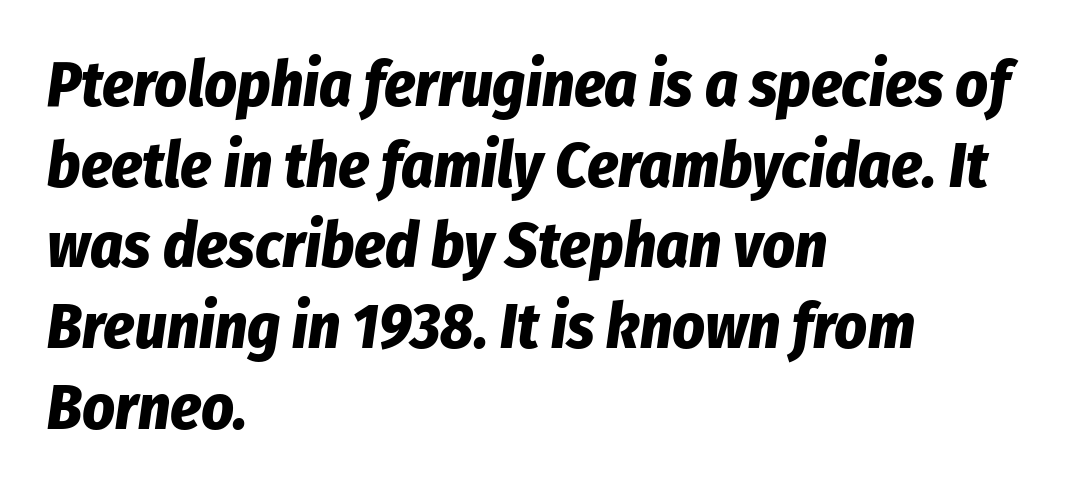
The image shows 63 px bold, condensed type, italic (leaning right); set left-aligned, normal line spacing (1.28x), normal letter spacing, not underlined; low stroke contrast and a medium x-height.
